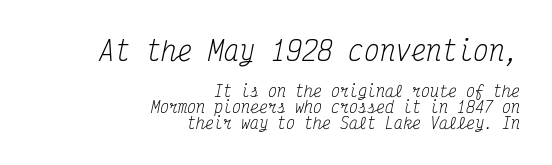
{"italic": "yes", "lean": "right", "slant_degrees": 12, "bold": "no", "underline": "no", "align": "right", "line_spacing": "tight", "line_spacing_ratio": 1.05, "letter_spacing": "normal", "letter_spacing_em": 0.0, "larger_block": "first", "size_ratio": 1.73, "glyph_px": 26}
